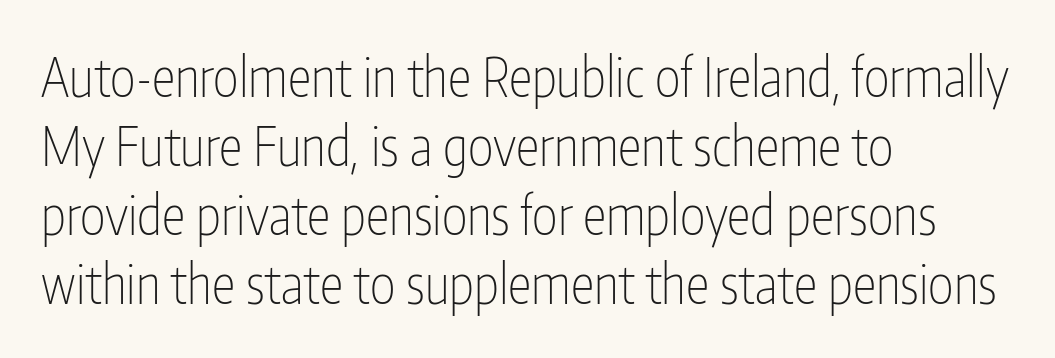
Q: Is the text bold? A: No.
Q: Is the text italic (slanted)? A: No, it is upright.
Q: Is the typeface a serif or a sans-serif typeface? A: Sans-serif.
Q: Is the text underlined? A: No.
Q: How is the paragraph aligned? A: Left-aligned.
Q: Is the spacing between letters normal or unusually wide? A: Normal.
Q: Is the spacing between lines tight, normal or loose? A: Normal.
Q: Width (condensed, normal, or wide)? A: Condensed.
Q: Stroke contrast? A: Low.
Q: x-height? A: Medium.
Q: Monospaced? A: No.
